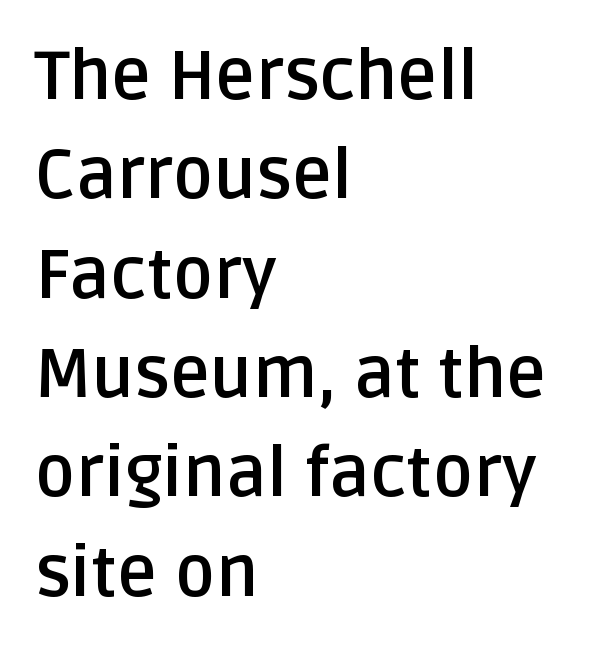
Set as a true bold cut, around the 700 mark. The letters sit at their default tracking, neither squeezed nor spread. Where is the straight margin? On the left. This is roman type, the default non-slanted kind. A typesetter would call this leading conventional body-copy spacing.
